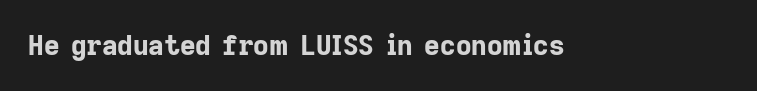
Q: Is the text bold? A: Yes.
Q: Is the text italic (slanted)? A: No, it is upright.
Q: Is the text underlined? A: No.
Q: Is the spacing between letters normal or unusually wide? A: Normal.
